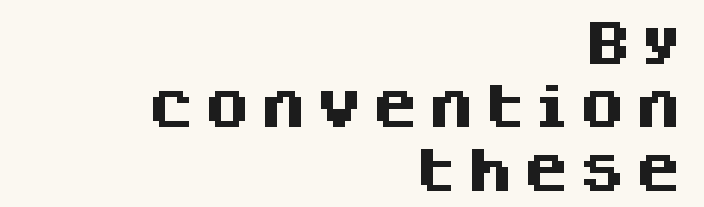
{"serif": "no", "italic": "no", "bold": "yes", "weight": "heavy", "width": "normal", "stroke_contrast": "medium", "x_height": "large", "monospaced": "no", "underline": "no", "align": "right", "line_spacing": "normal", "line_spacing_ratio": 1.32, "glyph_px": 48}
